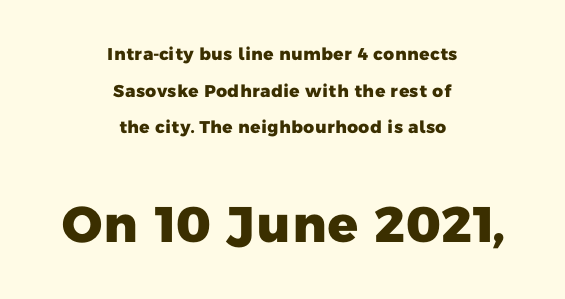
Q: Is the text bold? A: Yes.
Q: Is the typeface a serif or a sans-serif typeface? A: Sans-serif.
Q: Is the text underlined? A: No.
Q: How is the paragraph aligned? A: Centered.
Q: Is the spacing between letters normal or unusually wide? A: Normal.
Q: Is the spacing between lines tight, normal or loose? A: Loose.
Q: Which block of text is set in a larger size, the first (top) or the second (bottom)? A: The second (bottom) one.
Q: Width (condensed, normal, or wide)? A: Normal.
Q: Stroke contrast? A: Low.
Q: x-height? A: Medium.
Q: Monospaced? A: No.
